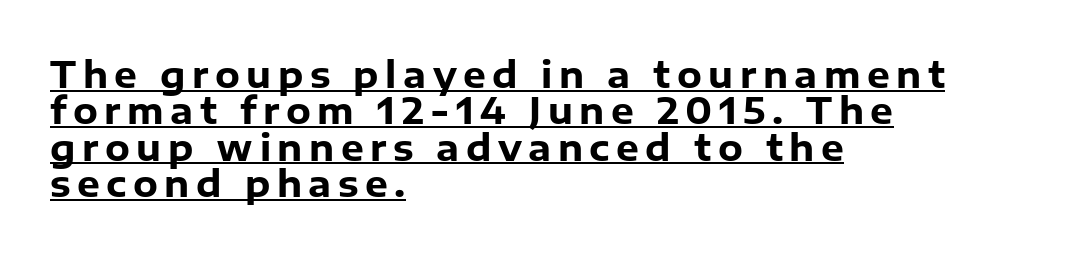
Q: Is the text bold? A: Yes.
Q: Is the text italic (slanted)? A: No, it is upright.
Q: Is the typeface a serif or a sans-serif typeface? A: Sans-serif.
Q: Is the text underlined? A: Yes.
Q: How is the paragraph aligned? A: Left-aligned.
Q: Is the spacing between lines tight, normal or loose? A: Tight.
Q: Width (condensed, normal, or wide)? A: Normal.
Q: Stroke contrast? A: Low.
Q: x-height? A: Medium.
Q: Monospaced? A: No.
